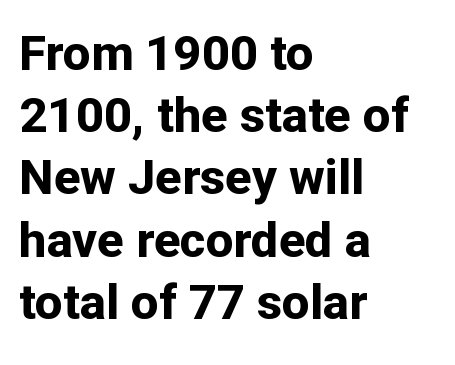
Q: Is the text bold? A: Yes.
Q: Is the text italic (slanted)? A: No, it is upright.
Q: Is the typeface a serif or a sans-serif typeface? A: Sans-serif.
Q: Is the text underlined? A: No.
Q: How is the paragraph aligned? A: Left-aligned.
Q: Is the spacing between letters normal or unusually wide? A: Normal.
Q: Is the spacing between lines tight, normal or loose? A: Normal.
Q: Width (condensed, normal, or wide)? A: Normal.
Q: Stroke contrast? A: Low.
Q: x-height? A: Medium.
Q: Monospaced? A: No.
